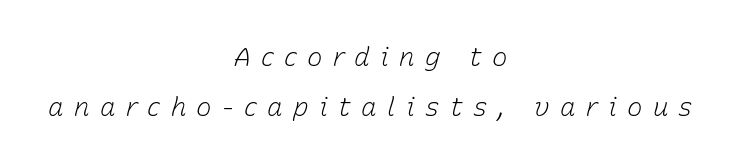
The image shows 26 px text type, italic (leaning right); set centered, loose line spacing (1.91x), unusually wide letter spacing (+0.39 em), not underlined.
